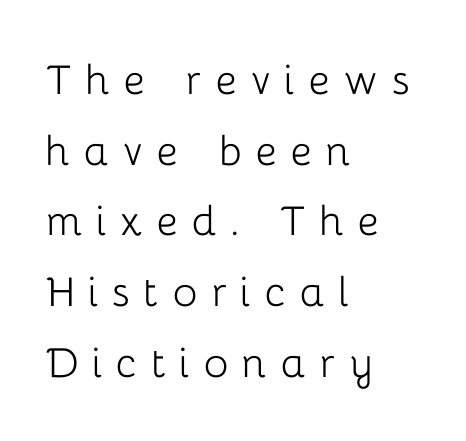
A typesetter would call this proportional, since set widths differ per character. The area under the type is left untouched. The weight would be labelled regular, book, light, or lighter still. Ordinary non-slanted type is in use. The designer went with a sans here, leaving each stem footless. This sample uses expanded letter spacing, leaving extra air between glyphs.
